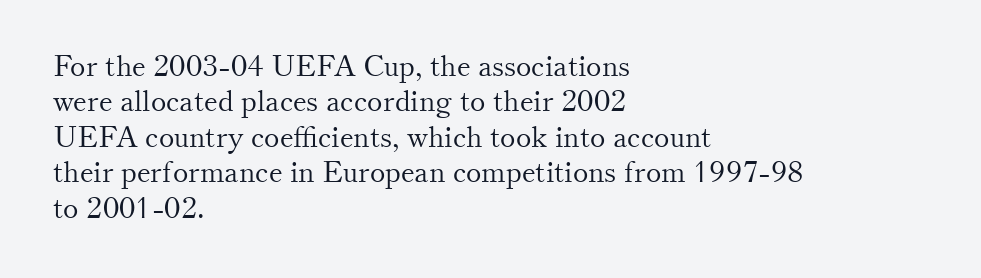
The image shows 29 px light serif type, upright; set left-aligned, line spacing 1.22x, normal letter spacing, not underlined; medium stroke contrast and a small x-height.
